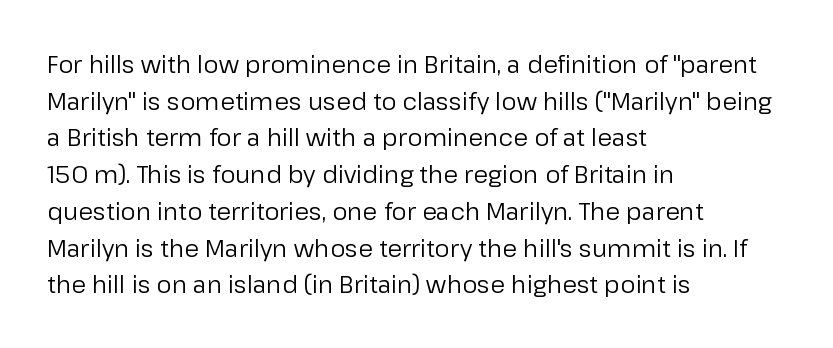
Q: Is the text bold? A: No.
Q: Is the text italic (slanted)? A: No, it is upright.
Q: Is the text underlined? A: No.
Q: How is the paragraph aligned? A: Left-aligned.
Q: Is the spacing between letters normal or unusually wide? A: Normal.
Q: Is the spacing between lines tight, normal or loose? A: Normal.
